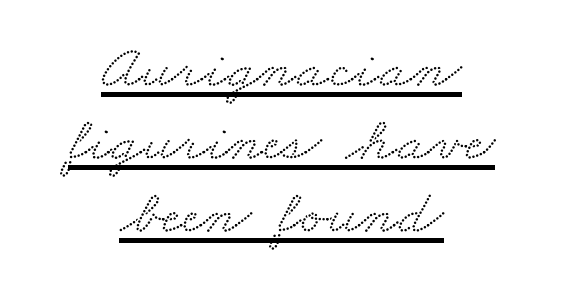
The image shows 63 px wide serif type; set centered, line spacing 1.16x, normal letter spacing, underlined; medium stroke contrast and a small x-height.
